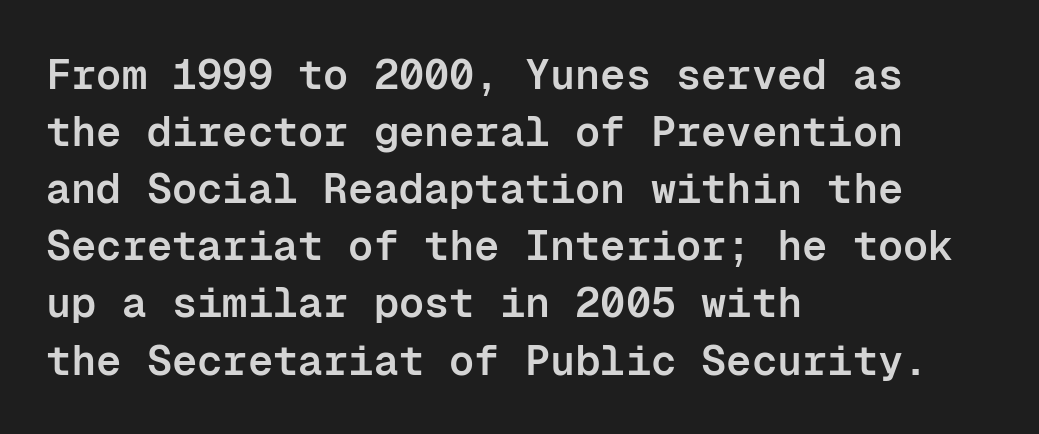
{"serif": "no", "italic": "no", "bold": "semi", "weight": "semibold", "width": "normal", "stroke_contrast": "low", "x_height": "medium", "monospaced": "yes", "underline": "no", "align": "left", "line_spacing": "normal", "line_spacing_ratio": 1.36, "letter_spacing": "normal", "letter_spacing_em": 0.0, "glyph_px": 42}
